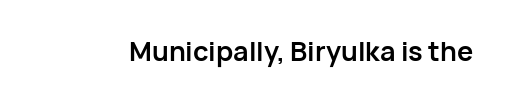
Q: Is the text bold? A: Yes.
Q: Is the text italic (slanted)? A: No, it is upright.
Q: Is the text underlined? A: No.
Q: Is the spacing between letters normal or unusually wide? A: Normal.
